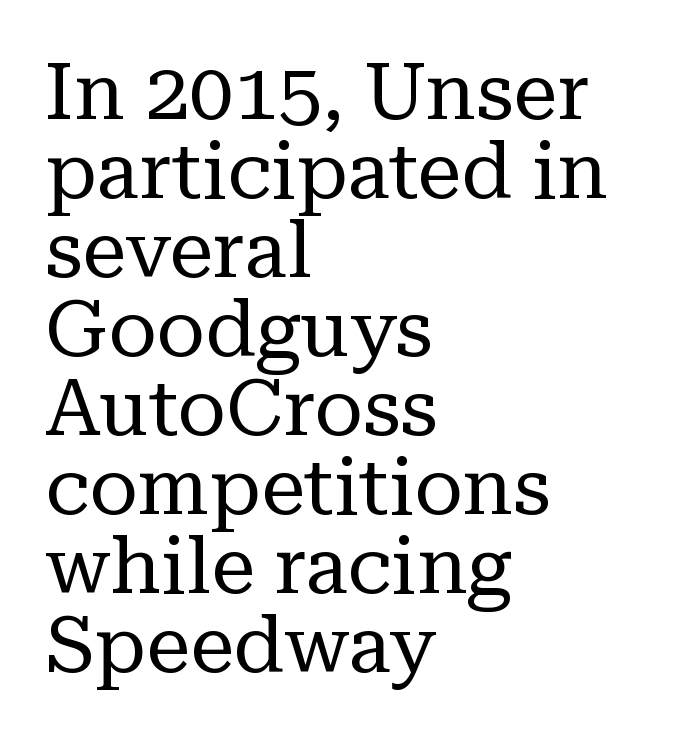
Q: Is the text bold? A: No.
Q: Is the text italic (slanted)? A: No, it is upright.
Q: Is the typeface a serif or a sans-serif typeface? A: Serif.
Q: Is the text underlined? A: No.
Q: How is the paragraph aligned? A: Left-aligned.
Q: Is the spacing between letters normal or unusually wide? A: Normal.
Q: Is the spacing between lines tight, normal or loose? A: Tight.
Q: Width (condensed, normal, or wide)? A: Normal.
Q: Stroke contrast? A: Low.
Q: x-height? A: Medium.
Q: Monospaced? A: No.
